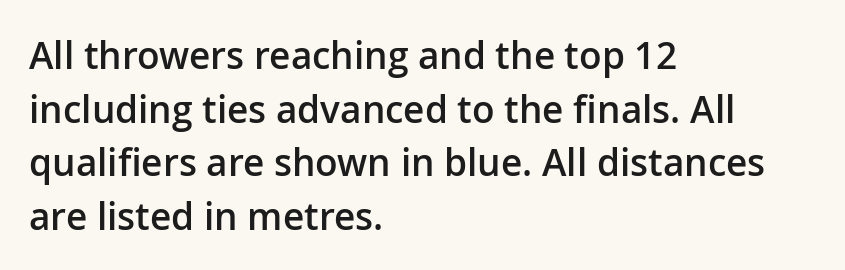
The image shows 37 px semibold sans-serif type, upright; set left-aligned, normal line spacing (1.45x), normal letter spacing, not underlined; low stroke contrast and a medium x-height.
